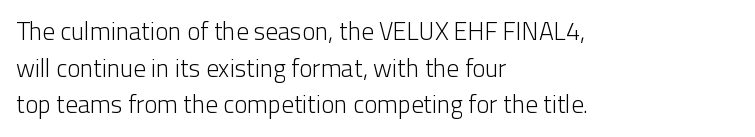
Q: Is the text bold? A: No.
Q: Is the text italic (slanted)? A: No, it is upright.
Q: Is the text underlined? A: No.
Q: How is the paragraph aligned? A: Left-aligned.
Q: Is the spacing between letters normal or unusually wide? A: Normal.
Q: Is the spacing between lines tight, normal or loose? A: Normal.
